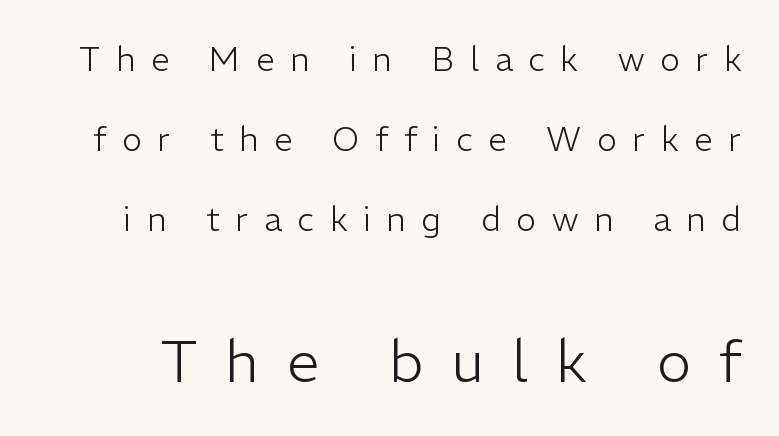
{"serif": "no", "italic": "no", "bold": "no", "weight": "light", "width": "normal", "stroke_contrast": "low", "x_height": "medium", "monospaced": "no", "underline": "no", "line_spacing": "loose", "line_spacing_ratio": 2.43, "letter_spacing": "wide", "letter_spacing_em": 0.48, "larger_block": "second", "size_ratio": 1.76, "glyph_px": 58}
